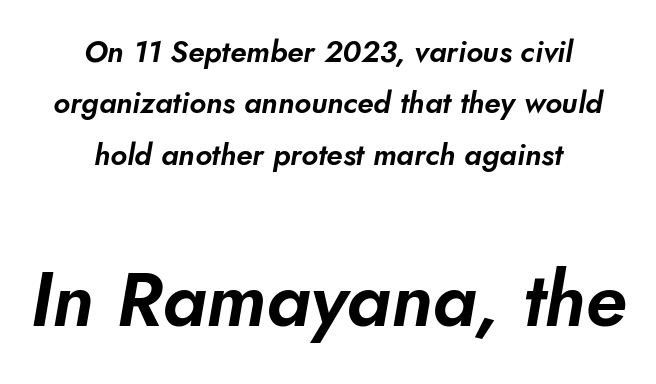
Is this a fixed-width face? No — the glyphs have proportional, varying widths. Every row of glyphs is offset so its center matches the block's center. The passage shown begins with its smaller block and ends with its larger one. The designer went with a sans here, leaving each stem footless.
